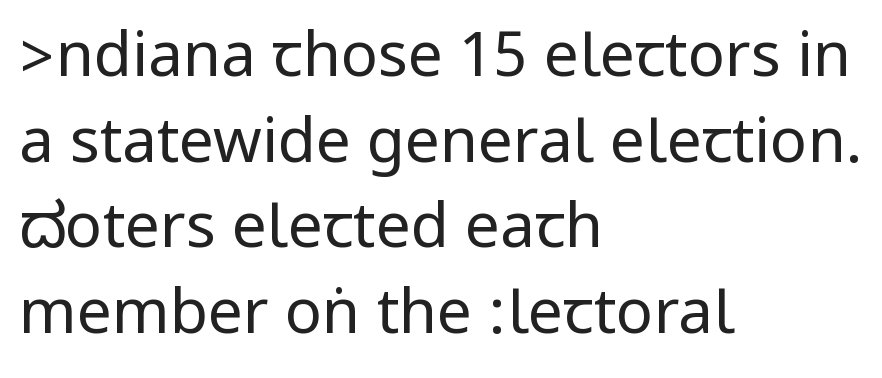
{"serif": "no", "italic": "no", "bold": "no", "weight": "regular", "width": "condensed", "stroke_contrast": "low", "underline": "no", "align": "left", "line_spacing": "normal", "line_spacing_ratio": 1.38, "letter_spacing": "normal", "letter_spacing_em": 0.0, "glyph_px": 62}
